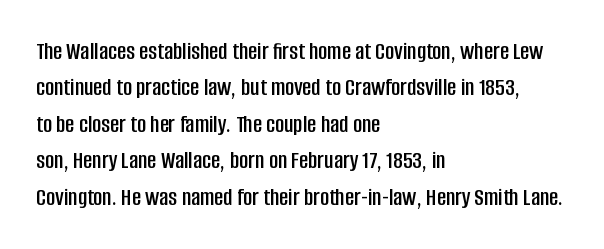
Q: Is the text italic (slanted)? A: No, it is upright.
Q: Is the text underlined? A: No.
Q: How is the paragraph aligned? A: Left-aligned.
Q: Is the spacing between letters normal or unusually wide? A: Normal.
Q: Is the spacing between lines tight, normal or loose? A: Normal.
